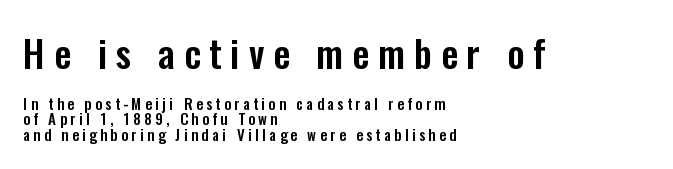
The image shows 38 px condensed sans-serif type, upright; set left-aligned, tight line spacing (1.02x), unusually wide letter spacing (+0.23 em), not underlined; the first (top) block is 2.53x larger; low stroke contrast and a medium x-height.
